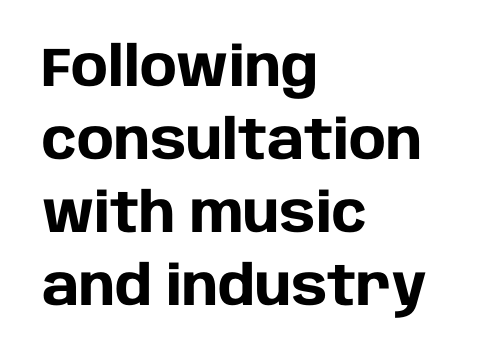
Q: Is the text bold? A: Yes.
Q: Is the text italic (slanted)? A: No, it is upright.
Q: Is the typeface a serif or a sans-serif typeface? A: Sans-serif.
Q: Is the text underlined? A: No.
Q: How is the paragraph aligned? A: Left-aligned.
Q: Is the spacing between letters normal or unusually wide? A: Normal.
Q: Is the spacing between lines tight, normal or loose? A: Normal.
Q: Width (condensed, normal, or wide)? A: Normal.
Q: Stroke contrast? A: Low.
Q: x-height? A: Large.
Q: Monospaced? A: No.
